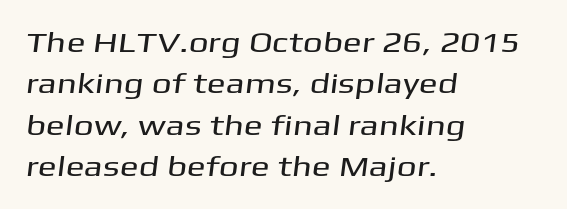
{"serif": "no", "width": "wide", "stroke_contrast": "medium", "x_height": "medium", "monospaced": "no", "underline": "no", "align": "left", "line_spacing": "normal", "line_spacing_ratio": 1.48, "letter_spacing": "normal", "letter_spacing_em": 0.0, "glyph_px": 28}
